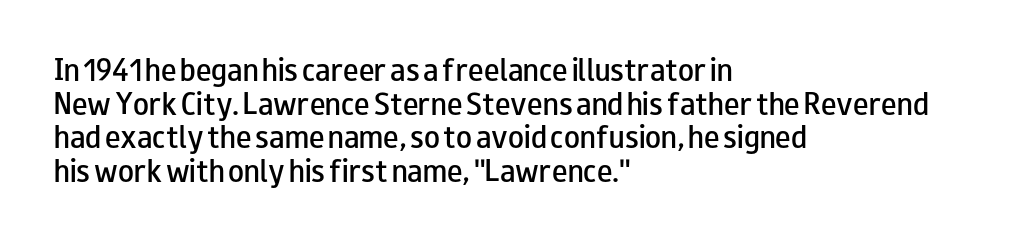
Each row of text sits above clean, open space. Notice how the passage keeps a crisp vertical edge on the left only. These lines keep a tight, regular rhythm from letter to letter. The strokes are fattened partway — semibold, not bold. Regarding leading, the lines here are spaced in the standard way. Upright lettering throughout.
